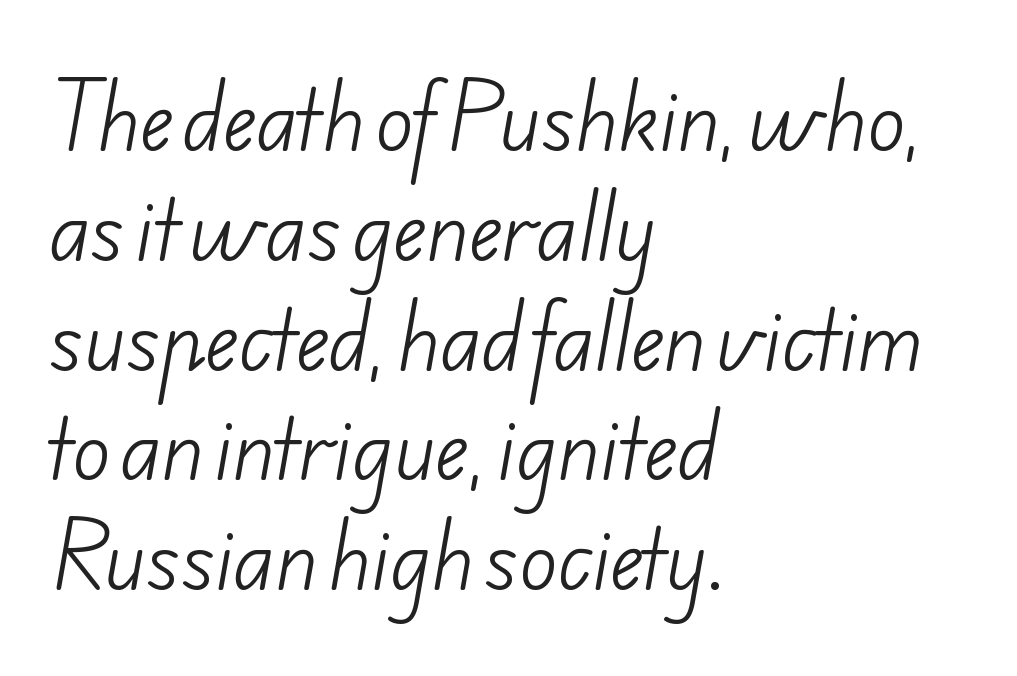
Is this a fixed-width face? No — the glyphs have proportional, varying widths. The zone under the glyphs is completely vacant. Is this a heavy cut? Hardly; it is regular or lighter. Serif or sans? Sans — the stroke terminals are bare.
